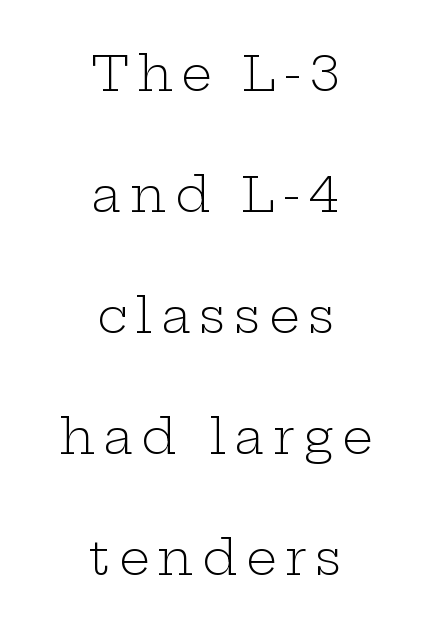
A typesetter would call this proportional, since set widths differ per character. No word sits above an underline. Heft: none added — not bold. Check where the strokes stop: tiny serifs finish them off.
